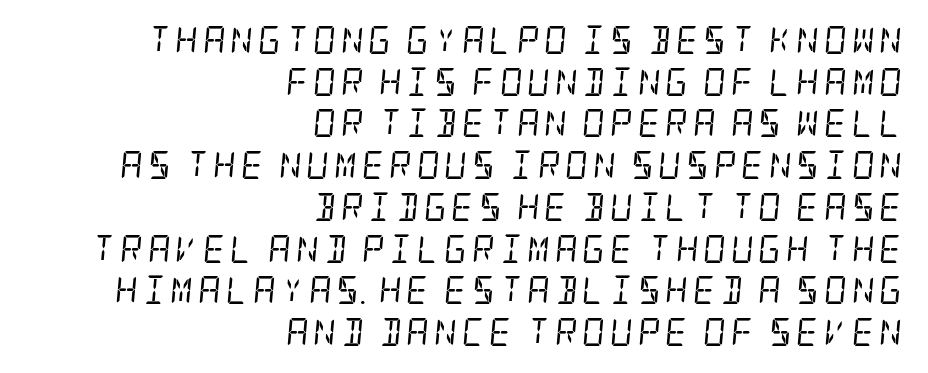
The image shows 28 px regular-weight, condensed serif type, italic (leaning right); set right-aligned, normal line spacing (1.49x), not underlined; low stroke contrast and a large x-height.
